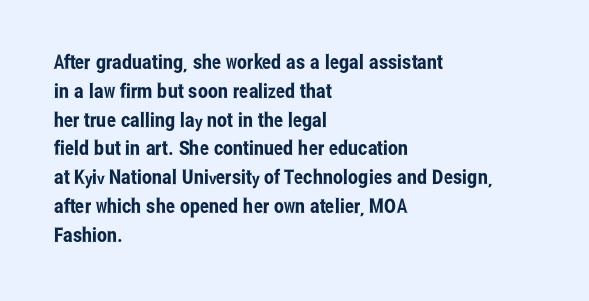
The image shows 20 px text type, upright; set left-aligned, normal line spacing (1.44x), normal letter spacing, not underlined.
